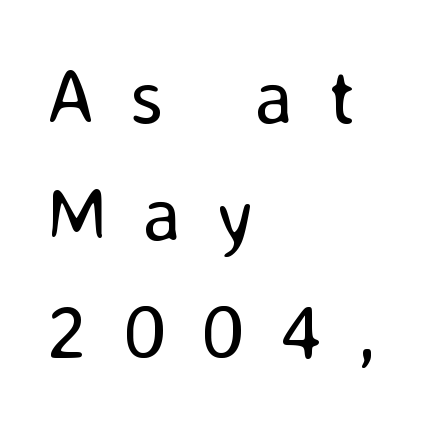
Baseline-to-baseline distance is the conventional proportion of letter height. The cut favours lightness, reaching ordinary text weight at its darkest. Looks like regular typesetting: each glyph gets only the width it needs. Tracking here is generous; glyphs stand well apart from one another.
